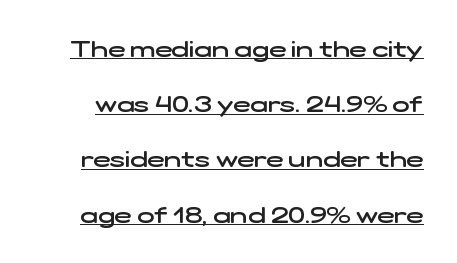
{"bold": "semi", "underline": "yes", "line_spacing": "loose", "line_spacing_ratio": 2.4, "letter_spacing": "normal", "letter_spacing_em": 0.0, "glyph_px": 23}
